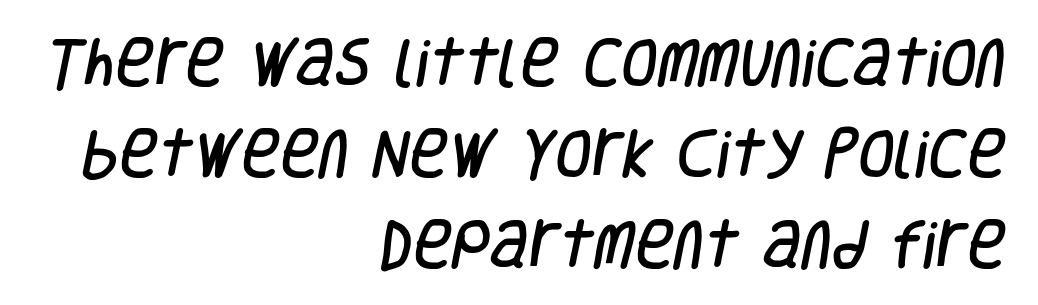
Is the block centered? No — it sits flush against the right margin. You could call the tracking neutral — neither tight nor loose. The rendering shows plain stroke endings on the letterforms — a sans-serif design. Descenders hang freely into open space. Varying glyph widths throughout — classic text-font behaviour.
